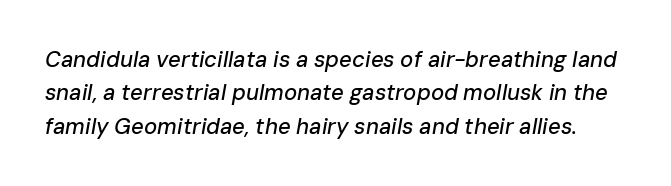
{"italic": "yes", "lean": "right", "slant_degrees": 10, "underline": "no", "line_spacing": "normal", "line_spacing_ratio": 1.52, "letter_spacing": "normal", "letter_spacing_em": 0.0, "glyph_px": 22}
